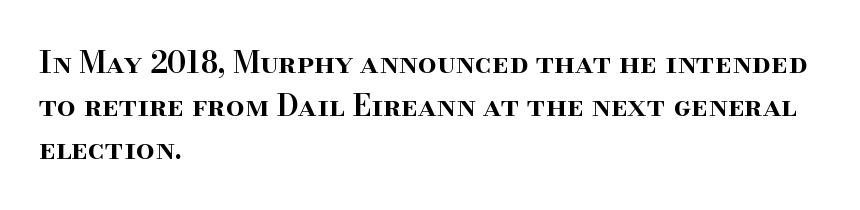
The glyphs are unaccompanied by any horizontal stroke below them. Serif or sans? Serif — the stroke terminals have little feet. Tall strokes in this sample are plumb rather than angled. Slightly chunky letters — semibold, I'd say, not full bold.
